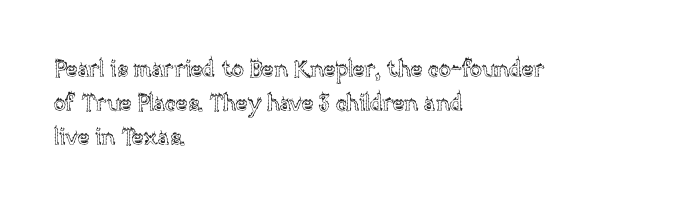
Inter-character spacing is left at the font's built-in metrics. A bare baseline throughout the passage. The typography opts for an upright posture over an oblique one. Casual observation: everything's shoved over to the left.
